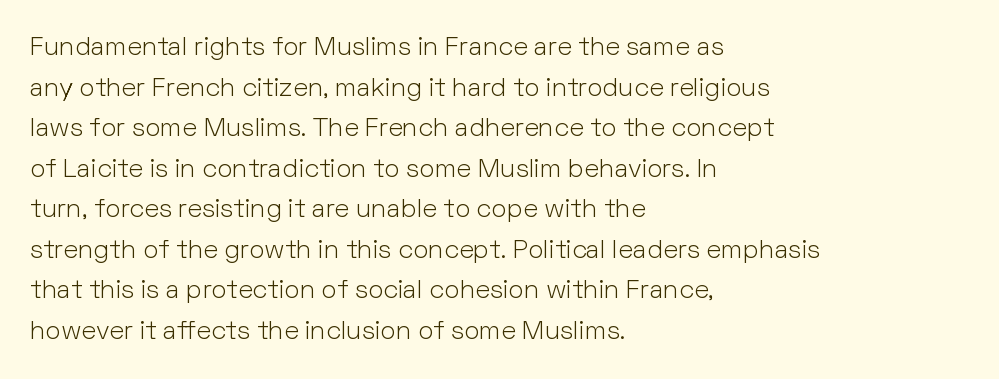
Q: Is the text bold? A: No.
Q: Is the text italic (slanted)? A: No, it is upright.
Q: Is the text underlined? A: No.
Q: How is the paragraph aligned? A: Left-aligned.
Q: Is the spacing between letters normal or unusually wide? A: Normal.
Q: Is the spacing between lines tight, normal or loose? A: Normal.
